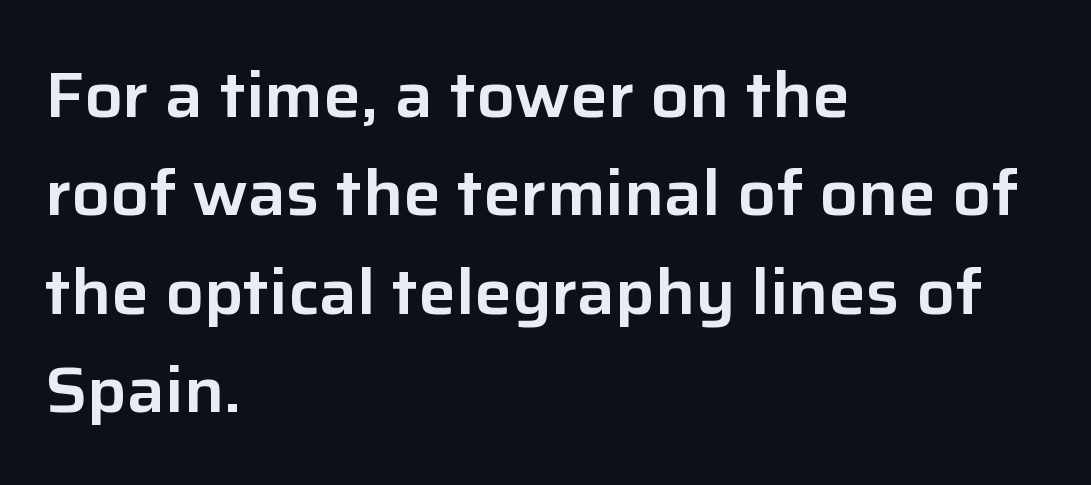
The rendering keeps characters at their native spacing. Just letters on the line, the space beneath them empty. A typesetter would call this proportional, since set widths differ per character. Whoever set this chose a conventional vertical rhythm. A typesetter would mark this as roman, not italic.
